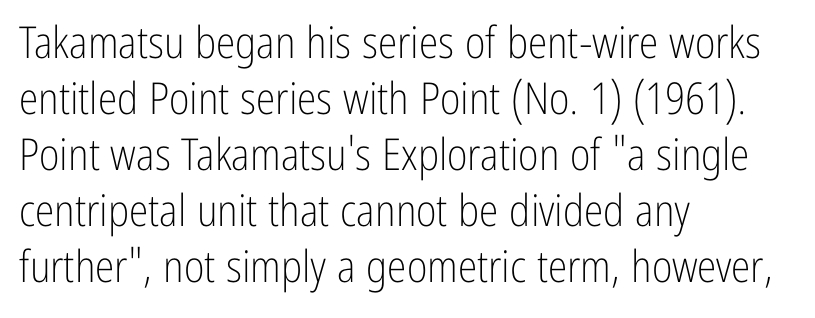
Q: Is the text bold? A: No.
Q: Is the text italic (slanted)? A: No, it is upright.
Q: Is the typeface a serif or a sans-serif typeface? A: Sans-serif.
Q: Is the text underlined? A: No.
Q: How is the paragraph aligned? A: Left-aligned.
Q: Is the spacing between letters normal or unusually wide? A: Normal.
Q: Is the spacing between lines tight, normal or loose? A: Normal.
Q: Width (condensed, normal, or wide)? A: Condensed.
Q: Stroke contrast? A: Low.
Q: x-height? A: Medium.
Q: Monospaced? A: No.
